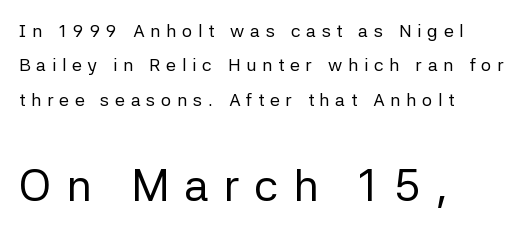
Q: Is the text bold? A: No.
Q: Is the text italic (slanted)? A: No, it is upright.
Q: Is the typeface a serif or a sans-serif typeface? A: Sans-serif.
Q: Is the text underlined? A: No.
Q: How is the paragraph aligned? A: Left-aligned.
Q: Is the spacing between letters normal or unusually wide? A: Unusually wide.
Q: Is the spacing between lines tight, normal or loose? A: Loose.
Q: Which block of text is set in a larger size, the first (top) or the second (bottom)? A: The second (bottom) one.
Q: Width (condensed, normal, or wide)? A: Normal.
Q: Stroke contrast? A: Low.
Q: x-height? A: Medium.
Q: Monospaced? A: No.
